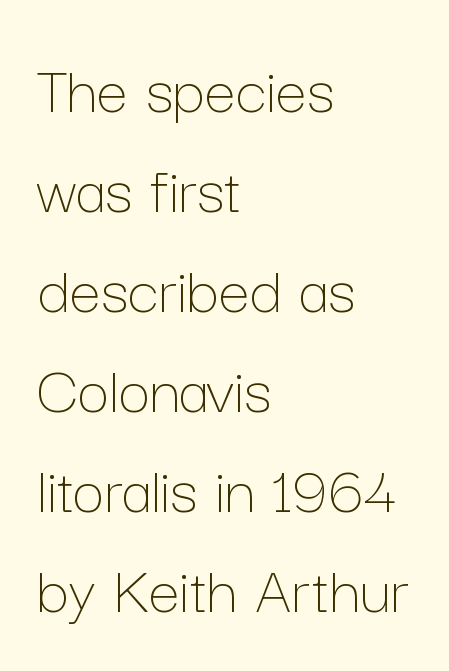
Nobody touched the tracking dial on this one. The font sits on the lighter half of the weight spectrum, regular included. The letters advance in unequal steps, a hallmark of proportional type. The lines in this sample share a left origin and differ only in where they stop. No word sits above an underline. Quick note: interline space is typical.
